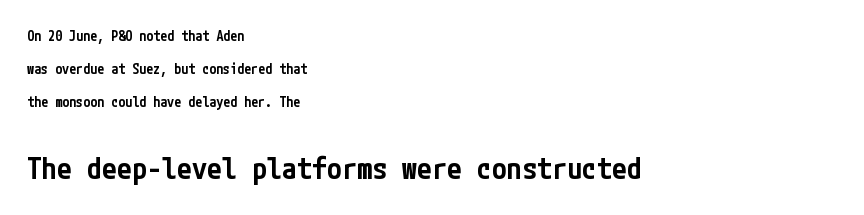
Q: Is the text bold? A: Semi-bold.
Q: Is the text italic (slanted)? A: No, it is upright.
Q: Is the typeface a serif or a sans-serif typeface? A: Sans-serif.
Q: Is the text underlined? A: No.
Q: How is the paragraph aligned? A: Left-aligned.
Q: Is the spacing between letters normal or unusually wide? A: Normal.
Q: Is the spacing between lines tight, normal or loose? A: Loose.
Q: Which block of text is set in a larger size, the first (top) or the second (bottom)? A: The second (bottom) one.
Q: Width (condensed, normal, or wide)? A: Condensed.
Q: Stroke contrast? A: Low.
Q: x-height? A: Medium.
